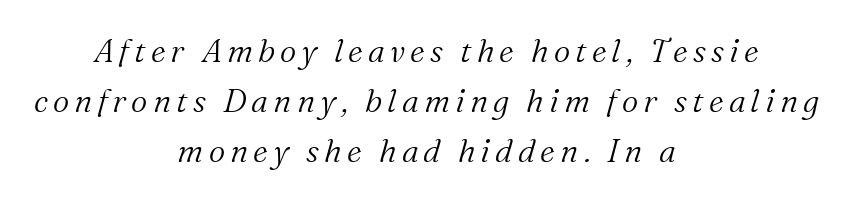
{"serif": "yes", "italic": "yes", "lean": "right", "slant_degrees": 16, "bold": "no", "weight": "light", "width": "normal", "stroke_contrast": "medium", "x_height": "medium", "monospaced": "no", "underline": "no", "align": "center", "line_spacing": "normal", "line_spacing_ratio": 1.57, "glyph_px": 32}
